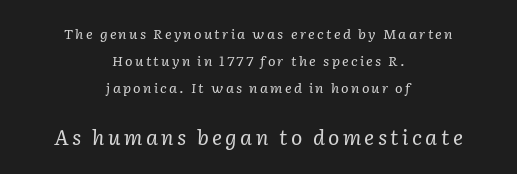
{"italic": "yes", "lean": "right", "slant_degrees": 2, "bold": "no", "underline": "no", "align": "center", "line_spacing": "loose", "line_spacing_ratio": 1.93, "larger_block": "second", "size_ratio": 1.5, "glyph_px": 21}
